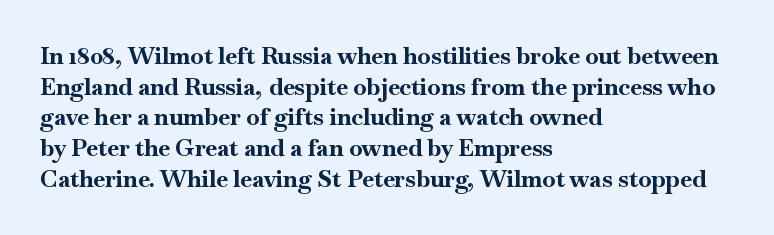
Q: Is the text bold? A: Yes.
Q: Is the text italic (slanted)? A: No, it is upright.
Q: Is the text underlined? A: No.
Q: How is the paragraph aligned? A: Left-aligned.
Q: Is the spacing between letters normal or unusually wide? A: Normal.
Q: Is the spacing between lines tight, normal or loose? A: Normal.
